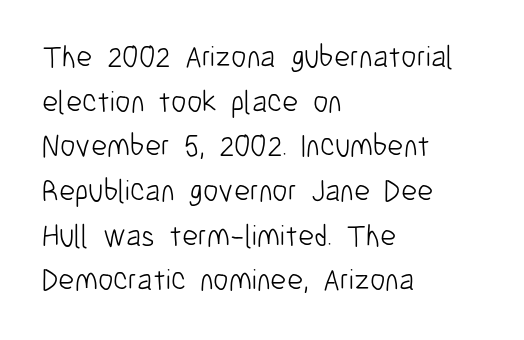
{"serif": "no", "italic": "no", "bold": "no", "weight": "light", "width": "condensed", "stroke_contrast": "low", "x_height": "medium", "monospaced": "no", "underline": "no", "align": "left", "line_spacing": "normal", "line_spacing_ratio": 1.44, "letter_spacing": "normal", "letter_spacing_em": 0.0, "glyph_px": 31}
